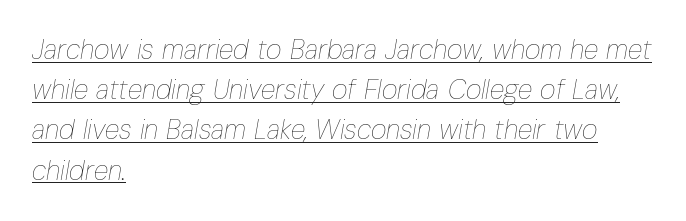
Q: Is the text bold? A: No.
Q: Is the text italic (slanted)? A: Yes, it leans right by about 10 degrees.
Q: Is the text underlined? A: Yes.
Q: How is the paragraph aligned? A: Left-aligned.
Q: Is the spacing between letters normal or unusually wide? A: Normal.
Q: Is the spacing between lines tight, normal or loose? A: Normal.
